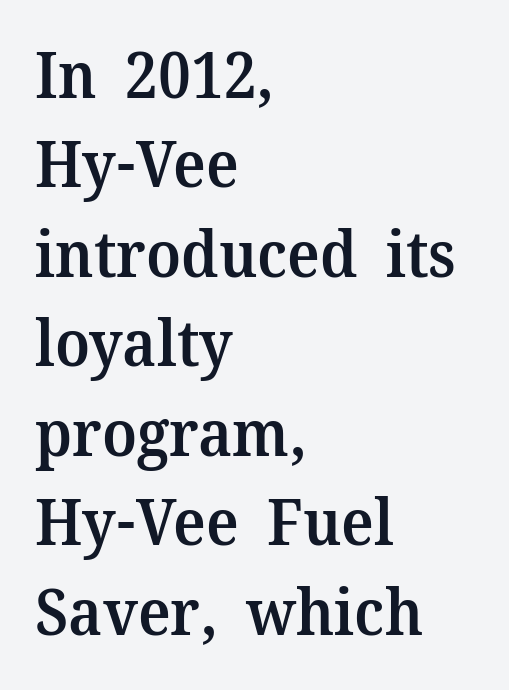
{"serif": "yes", "italic": "no", "bold": "semi", "weight": "semibold", "width": "normal", "stroke_contrast": "medium", "x_height": "medium", "monospaced": "no", "underline": "no", "align": "left", "line_spacing": "normal", "line_spacing_ratio": 1.42, "letter_spacing": "normal", "letter_spacing_em": 0.0, "glyph_px": 63}
